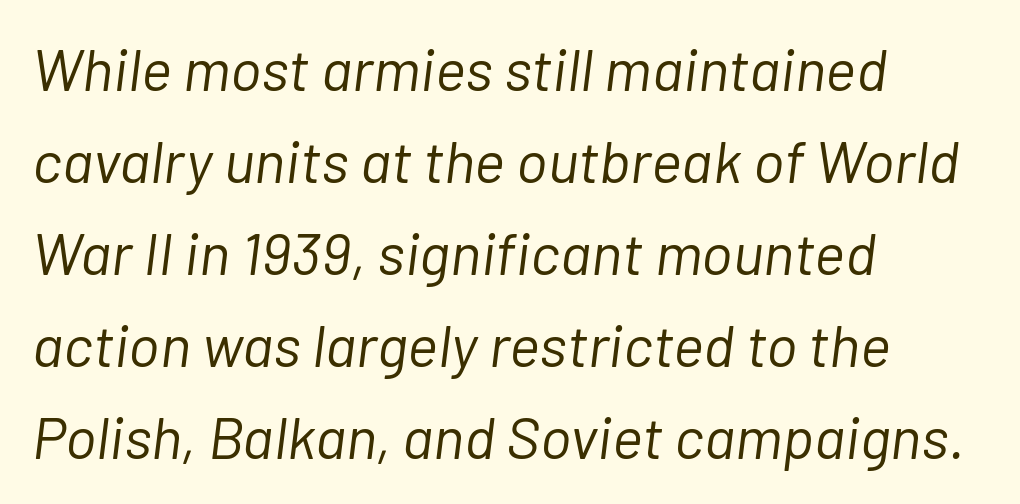
Q: Is the text bold? A: No.
Q: Is the text italic (slanted)? A: Yes, it leans right by about 7 degrees.
Q: Is the text underlined? A: No.
Q: How is the paragraph aligned? A: Left-aligned.
Q: Is the spacing between letters normal or unusually wide? A: Normal.
Q: Is the spacing between lines tight, normal or loose? A: Normal.
Q: Width (condensed, normal, or wide)? A: Normal.
Q: Stroke contrast? A: Low.
Q: x-height? A: Medium.
Q: Monospaced? A: No.
